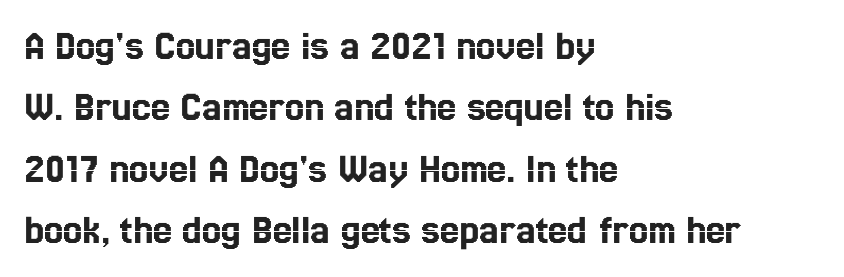
{"italic": "no", "width": "condensed", "x_height": "medium", "monospaced": "no", "underline": "no", "align": "left", "line_spacing": "normal", "line_spacing_ratio": 1.43, "letter_spacing": "normal", "letter_spacing_em": 0.0, "glyph_px": 43}
